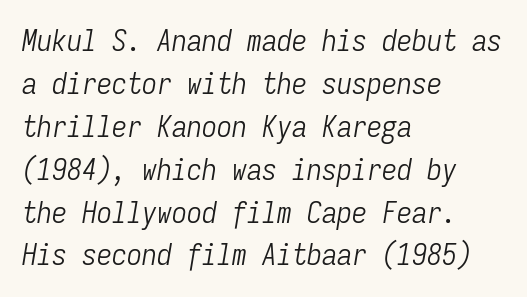
Think of a typewriter: that constant character pitch is what you see here. Descenders hang freely into open space. The line-height multiplier appears to be the usual default. Rendered with sloped, italic letterforms.
